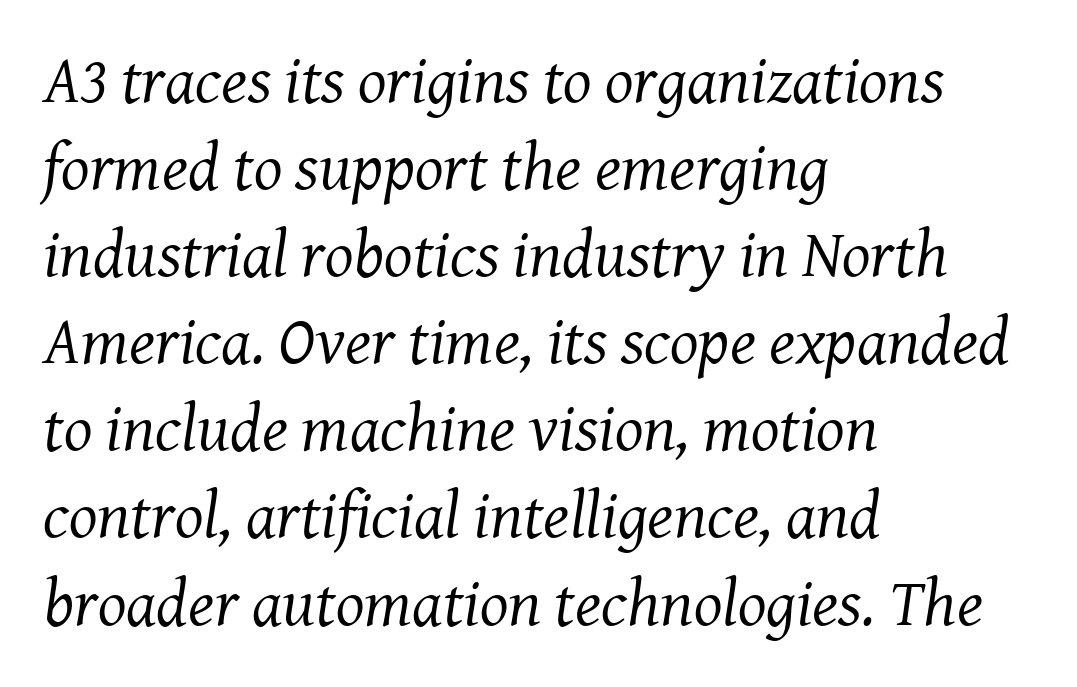
Students, observe: this is what conventionally led text looks like. This rendering features lettering with no underline. The setting favours the left margin, as ordinary paragraphs usually do. Note the varied advance widths — an 'i' is clearly narrower than an 'm'. Does extra space separate the letters? No, they use regular spacing.
